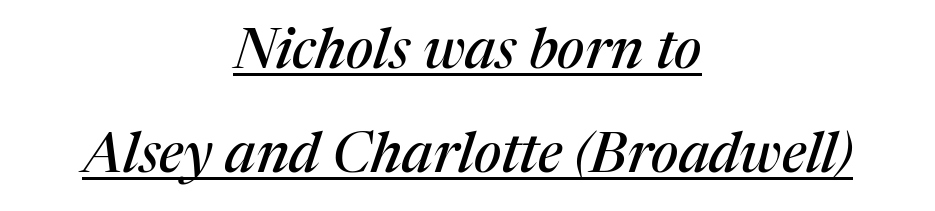
Between one letter and the next there's only the usual sliver of space. Varying glyph widths throughout — classic text-font behaviour. In designer terms, the underline attribute is active on this setting. The whole block is typeset with a tilt. Layout note: lines centered.
